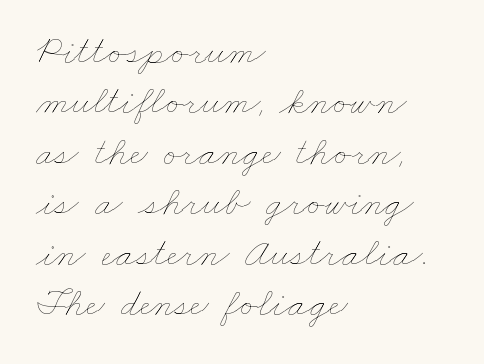
{"bold": "no", "weight": "thin", "width": "wide", "stroke_contrast": "low", "x_height": "small", "monospaced": "no", "underline": "no", "align": "left", "line_spacing": "normal", "line_spacing_ratio": 1.26, "letter_spacing": "normal", "letter_spacing_em": 0.0, "glyph_px": 40}
